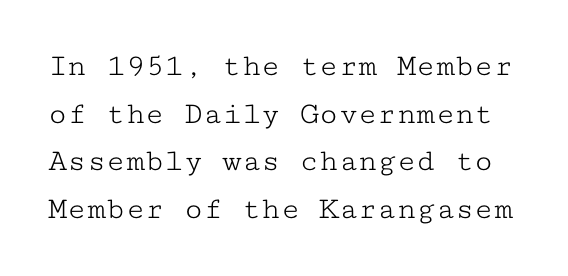
Are there feet on the stems? There are — it's a serif. If you measured baseline to baseline, you'd find a middling distance. The axis of the letterforms is exactly vertical. The space directly below the letters is spotless.
